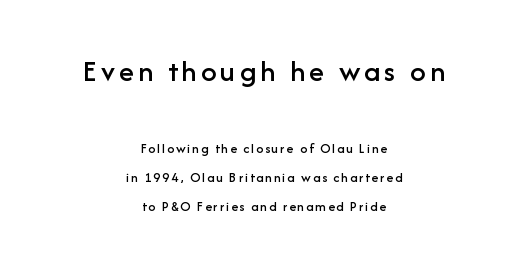
Baseline-to-baseline distance is far greater than the letter height. The rag falls on both sides of this text block equally. Has an underline been added? It has not. Stroke terminals: plain, sans-serif. Each letter keeps its own natural width here, so spacing adapts to shape. Designer's note — italics off, roman on.
